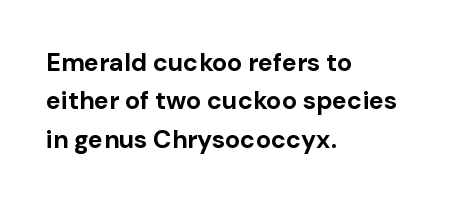
Here the glyphs are tracked normally, forming tight word shapes. Does the weight exceed regular? Yes, all the way to bold. The text block is weighted toward the left margin, trailing off unevenly rightward. Style check: upright. Notice how descenders clear the ascenders below comfortably — that's standard leading. Glance below the letters and you will spot only blank space.
